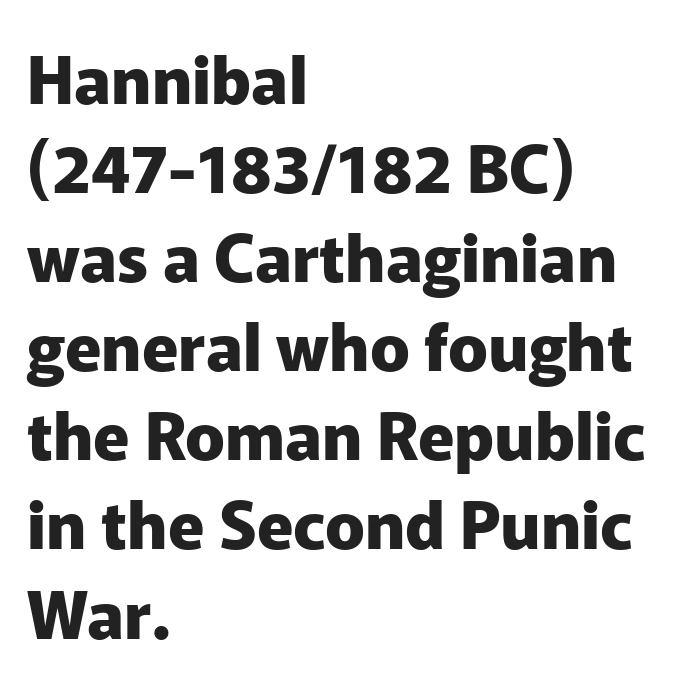
{"serif": "no", "italic": "no", "bold": "yes", "weight": "heavy", "width": "normal", "stroke_contrast": "low", "x_height": "medium", "monospaced": "no", "underline": "no", "align": "left", "line_spacing": "normal", "line_spacing_ratio": 1.35, "letter_spacing": "normal", "letter_spacing_em": 0.0, "glyph_px": 66}
